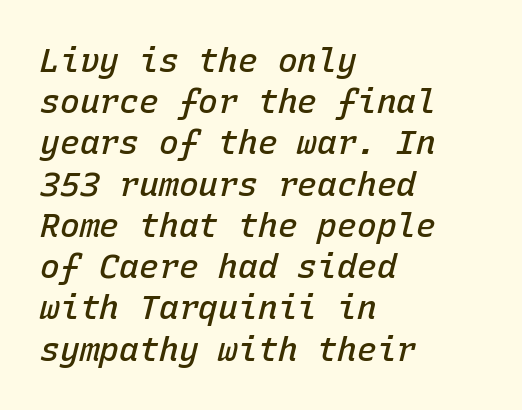
{"italic": "yes", "lean": "right", "slant_degrees": 15, "bold": "semi", "weight": "semibold", "width": "normal", "stroke_contrast": "low", "x_height": "medium", "monospaced": "yes", "underline": "no", "align": "left", "line_spacing": "normal", "line_spacing_ratio": 1.25, "letter_spacing": "normal", "letter_spacing_em": 0.0, "glyph_px": 33}
